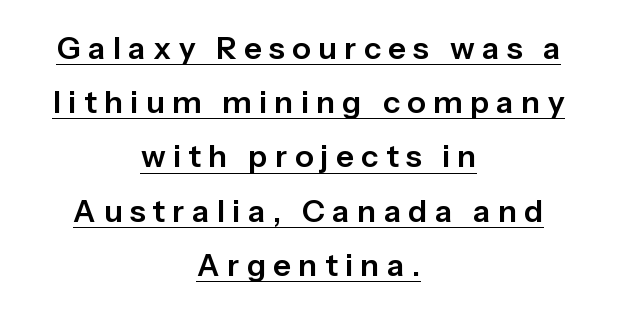
The image shows 31 px sans-serif type, upright; set centered, line spacing 1.75x, unusually wide letter spacing (+0.24 em), underlined; low stroke contrast and a medium x-height.
